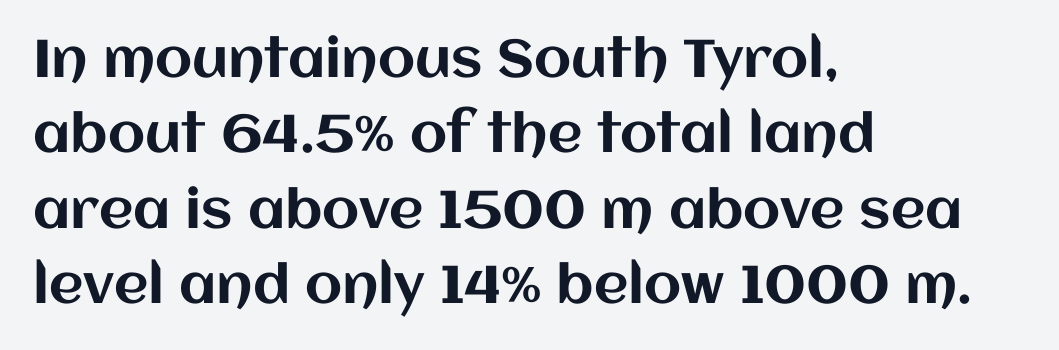
Do the letters lean? They stand straight. Observe the ordinary spacing: letters are neighbours, not strangers. The lines in this sample share a left origin and differ only in where they stop. Vertical spacing — default. A bare baseline throughout the passage. Spacing verdict: proportional, widths tailored to each character.
